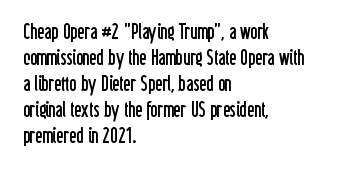
The image shows 21 px text type, upright; set left-aligned, line spacing 1.24x, normal letter spacing, not underlined.
